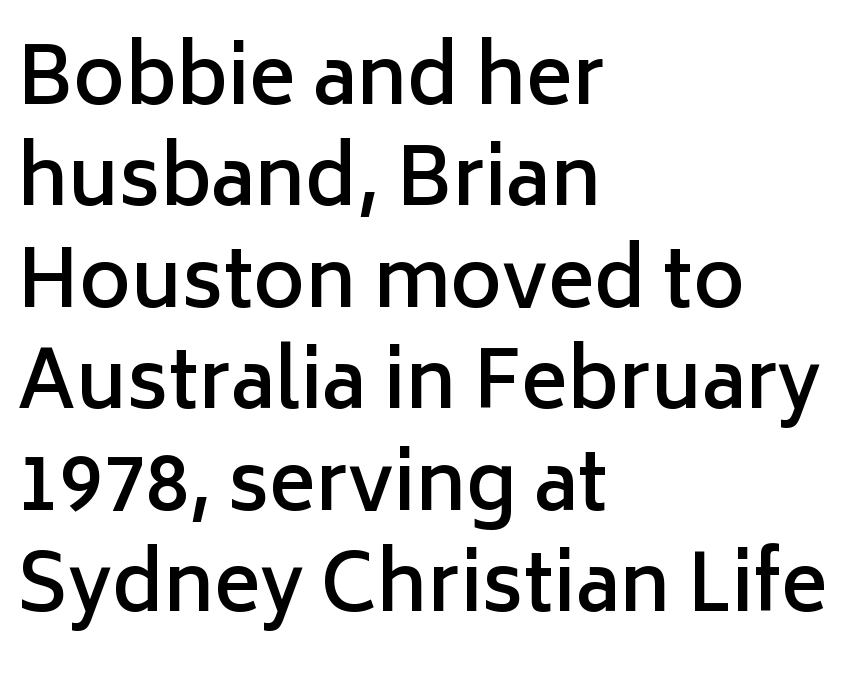
The image shows 78 px semibold sans-serif type, upright; set left-aligned, normal line spacing (1.3x), normal letter spacing, not underlined; low stroke contrast and a medium x-height.
